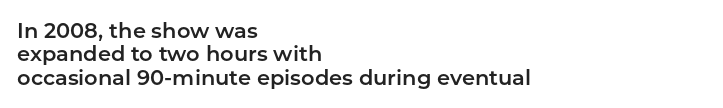
The image shows 21 px text type, upright; set left-aligned, tight line spacing (1.11x), normal letter spacing, not underlined.
